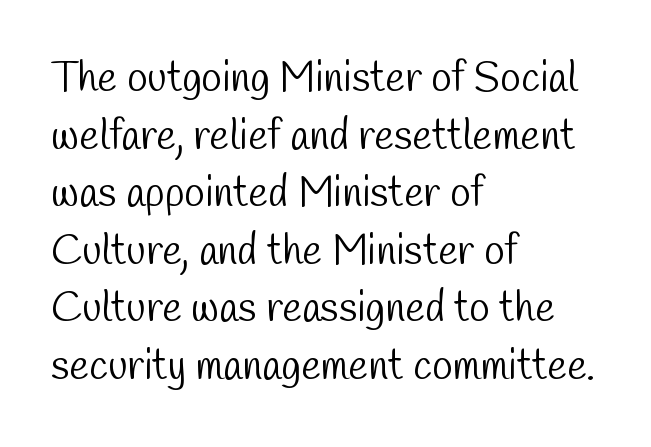
The image shows 42 px light, condensed sans-serif type; set left-aligned, normal line spacing (1.37x), normal letter spacing, not underlined; low stroke contrast and a medium x-height.
